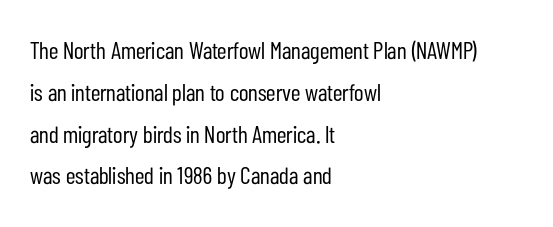
Q: Is the text bold? A: No.
Q: Is the text italic (slanted)? A: No, it is upright.
Q: Is the text underlined? A: No.
Q: How is the paragraph aligned? A: Left-aligned.
Q: Is the spacing between letters normal or unusually wide? A: Normal.
